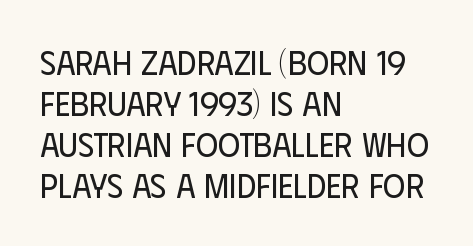
In terms of letterspacing, this is plain default setting. Clear beneath every line of the passage. This sample is left-justified, so line endings fall wherever the words run out. Varying glyph widths throughout — classic text-font behaviour. Bold? No — there's no thickening of the strokes.
